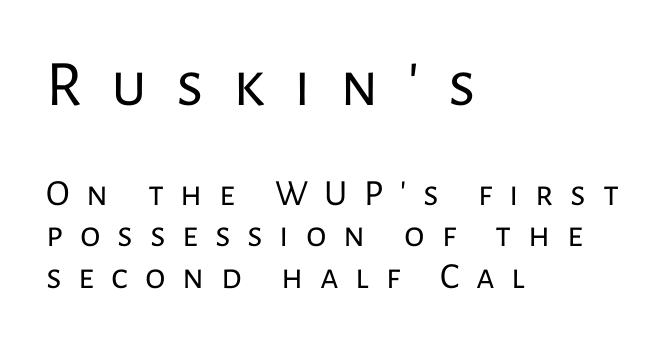
Q: Is the text bold? A: No.
Q: Is the text italic (slanted)? A: No, it is upright.
Q: Is the typeface a serif or a sans-serif typeface? A: Sans-serif.
Q: Is the text underlined? A: No.
Q: How is the paragraph aligned? A: Left-aligned.
Q: Is the spacing between letters normal or unusually wide? A: Unusually wide.
Q: Is the spacing between lines tight, normal or loose? A: Tight.
Q: Which block of text is set in a larger size, the first (top) or the second (bottom)? A: The first (top) one.
Q: Width (condensed, normal, or wide)? A: Normal.
Q: Stroke contrast? A: Low.
Q: x-height? A: Medium.
Q: Monospaced? A: No.
